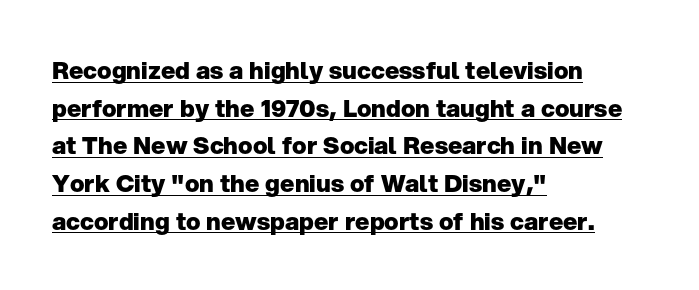
Unlike italic type, these characters show no tilt at all. Set as a true bold cut, around the 700 mark. Caption: multi-line text, flush left, ragged right. The typesetter has applied underlining to the passage shown. Short note: letters normally spaced. Regarding leading, the lines here are spaced in the standard way.
